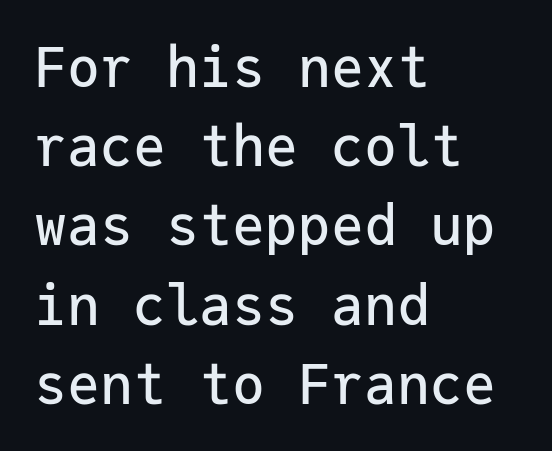
{"serif": "no", "italic": "no", "width": "normal", "stroke_contrast": "low", "x_height": "medium", "monospaced": "yes", "underline": "no", "align": "left", "line_spacing": "normal", "line_spacing_ratio": 1.44, "letter_spacing": "normal", "letter_spacing_em": 0.0, "glyph_px": 55}
